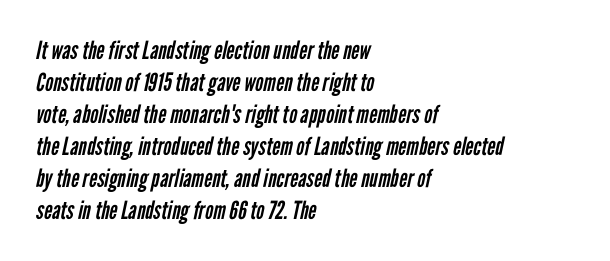
The typeface has the unassuming heft of standard copy or less. Spacing between characters is what you'd get straight out of the box. Short and long lines alike share a common starting point at left. Does the leading feel generous? No, just average.
